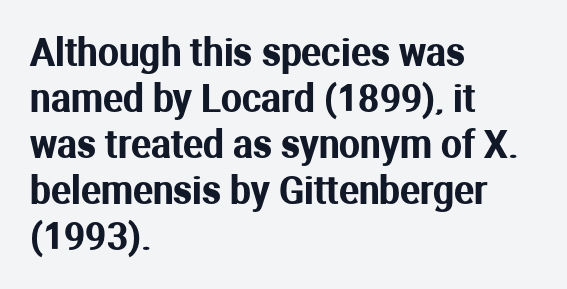
{"serif": "no", "italic": "no", "width": "normal", "stroke_contrast": "medium", "x_height": "medium", "monospaced": "no", "underline": "no", "align": "left", "line_spacing_ratio": 1.24, "letter_spacing": "normal", "letter_spacing_em": 0.0, "glyph_px": 37}
